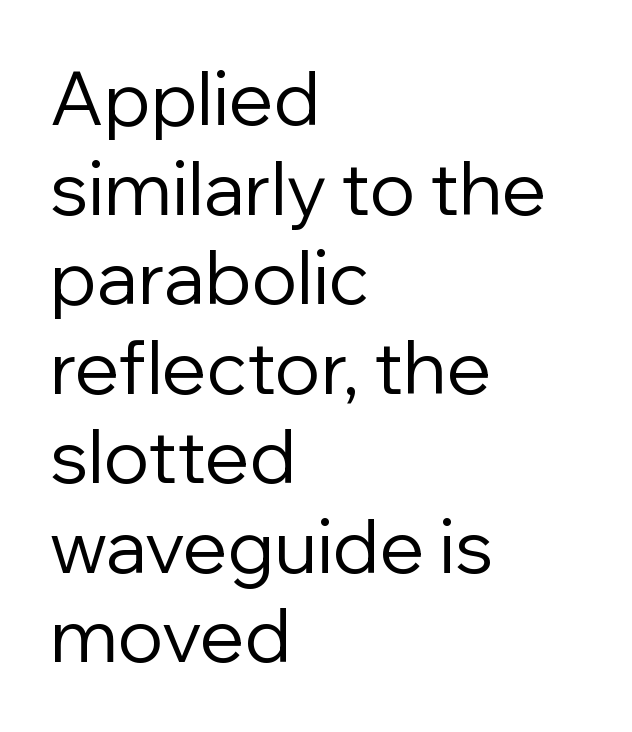
{"serif": "no", "italic": "no", "bold": "no", "weight": "regular", "width": "normal", "stroke_contrast": "low", "x_height": "medium", "monospaced": "no", "underline": "no", "align": "left", "line_spacing_ratio": 1.21, "letter_spacing": "normal", "letter_spacing_em": 0.0, "glyph_px": 74}
